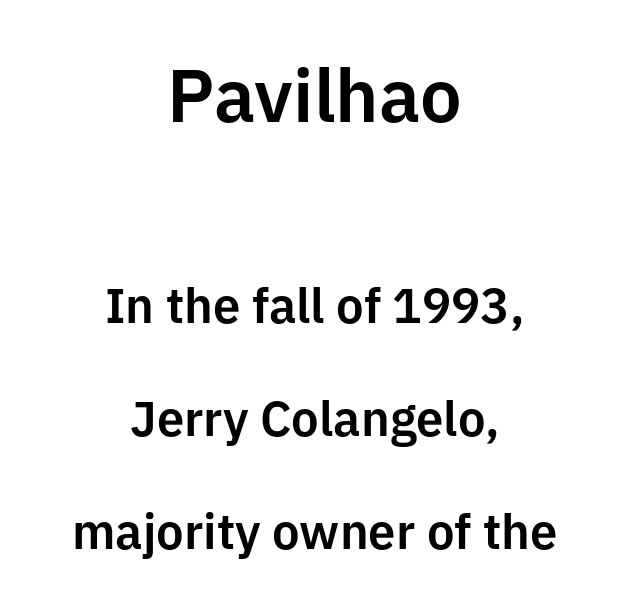
Q: Is the text italic (slanted)? A: No, it is upright.
Q: Is the typeface a serif or a sans-serif typeface? A: Sans-serif.
Q: Is the text underlined? A: No.
Q: How is the paragraph aligned? A: Centered.
Q: Is the spacing between letters normal or unusually wide? A: Normal.
Q: Is the spacing between lines tight, normal or loose? A: Loose.
Q: Which block of text is set in a larger size, the first (top) or the second (bottom)? A: The first (top) one.
Q: Width (condensed, normal, or wide)? A: Normal.
Q: Stroke contrast? A: Low.
Q: x-height? A: Medium.
Q: Monospaced? A: No.
